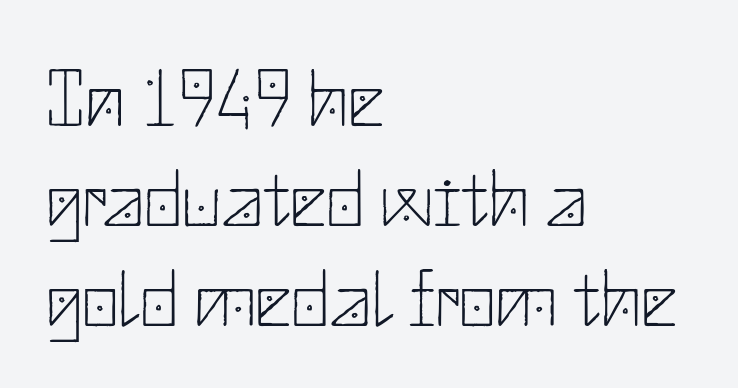
The image shows 80 px thin sans-serif type, upright; set left-aligned, normal line spacing (1.25x), normal letter spacing, not underlined; low stroke contrast and a small x-height.
